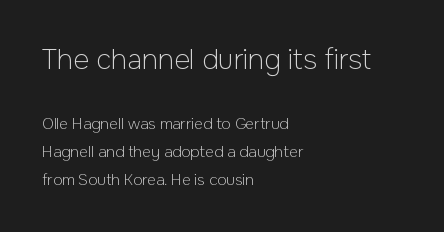
Q: Is the text bold? A: No.
Q: Is the text italic (slanted)? A: No, it is upright.
Q: Is the text underlined? A: No.
Q: How is the paragraph aligned? A: Left-aligned.
Q: Is the spacing between letters normal or unusually wide? A: Normal.
Q: Which block of text is set in a larger size, the first (top) or the second (bottom)? A: The first (top) one.
